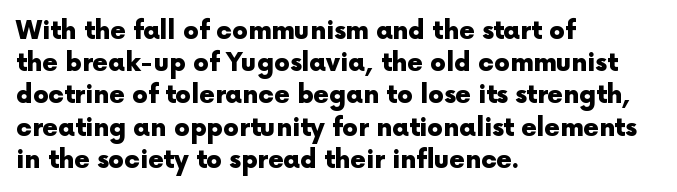
The image shows 25 px bold type, upright; set left-aligned, normal line spacing (1.29x), normal letter spacing, not underlined.
